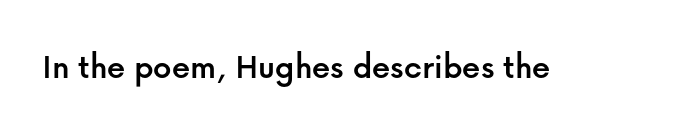
The image shows 36 px sans-serif type, upright; set normal letter spacing, not underlined; low stroke contrast and a medium x-height.
